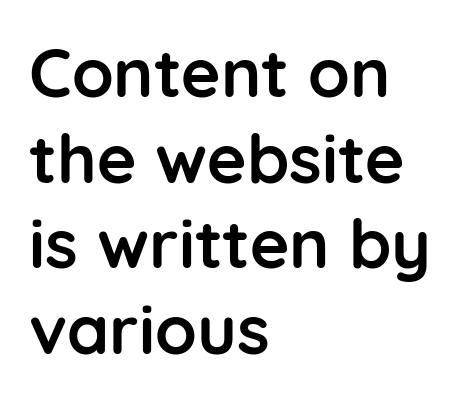
The image shows 68 px semibold sans-serif type, upright; set left-aligned, normal line spacing (1.26x), normal letter spacing, not underlined; low stroke contrast and a medium x-height.
